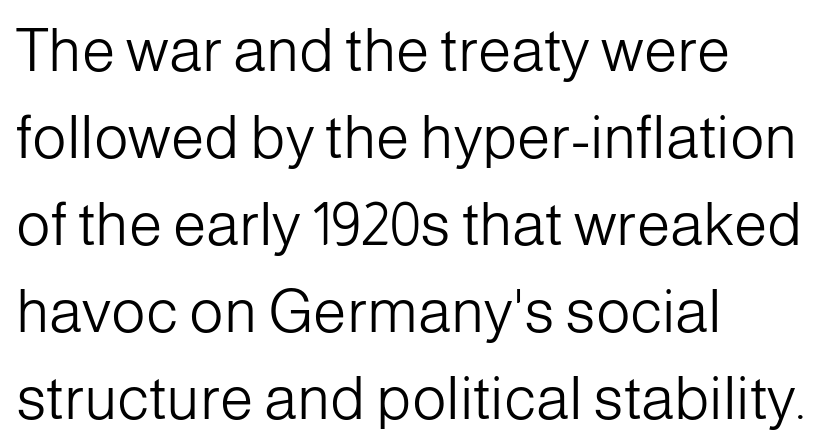
Observe the absence of serifs on each vertical stroke in this sample. Spacing verdict: proportional, widths tailored to each character. The typesetting does not lean heavy: it is not bold. The type sits square on the baseline with zero lean.
